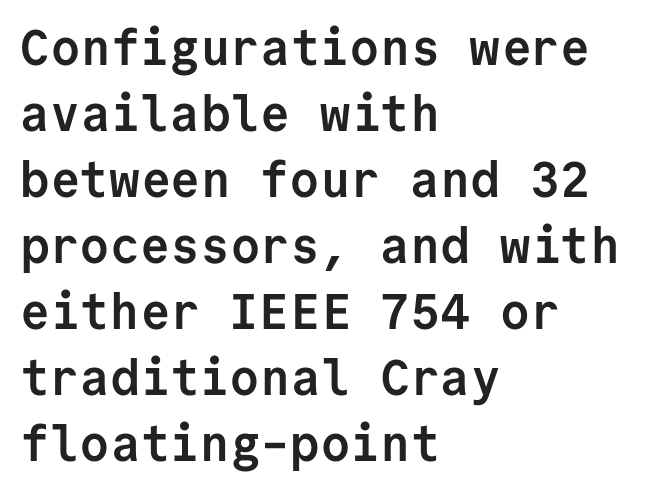
The image shows 50 px semibold sans-serif type, upright, monospaced; set left-aligned, normal line spacing (1.32x), normal letter spacing, not underlined; low stroke contrast and a medium x-height.
